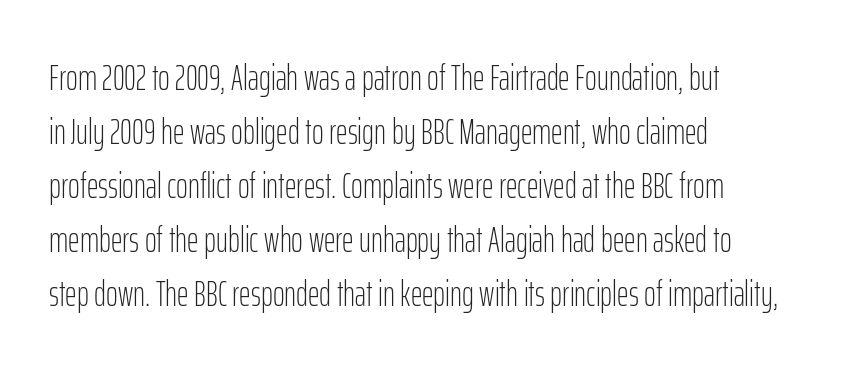
The image shows 36 px light, condensed sans-serif type, upright; set left-aligned, normal line spacing (1.5x), normal letter spacing, not underlined; low stroke contrast and a medium x-height.
